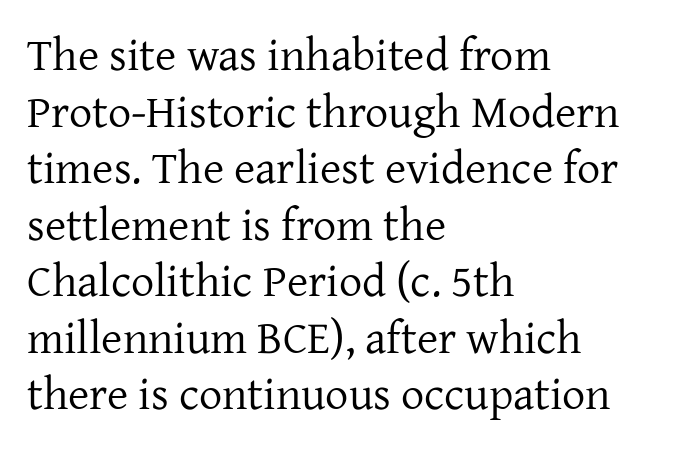
Q: Is the text bold? A: No.
Q: Is the text italic (slanted)? A: No, it is upright.
Q: Is the typeface a serif or a sans-serif typeface? A: Serif.
Q: Is the text underlined? A: No.
Q: How is the paragraph aligned? A: Left-aligned.
Q: Is the spacing between letters normal or unusually wide? A: Normal.
Q: Width (condensed, normal, or wide)? A: Normal.
Q: Stroke contrast? A: Low.
Q: x-height? A: Medium.
Q: Monospaced? A: No.
